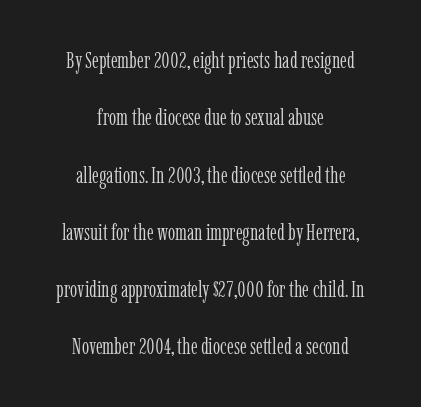
{"italic": "no", "bold": "no", "underline": "no", "align": "center", "line_spacing": "loose", "line_spacing_ratio": 2.49, "letter_spacing": "normal", "letter_spacing_em": 0.0, "glyph_px": 23}
